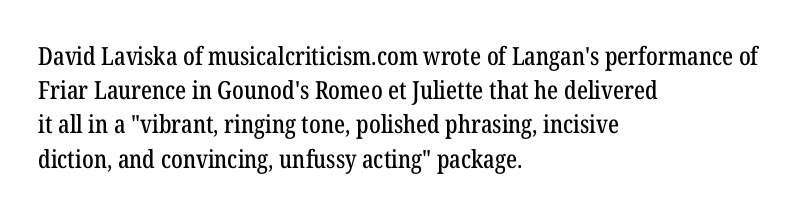
The image shows 25 px text type, upright; set left-aligned, normal line spacing (1.37x), normal letter spacing, not underlined.
